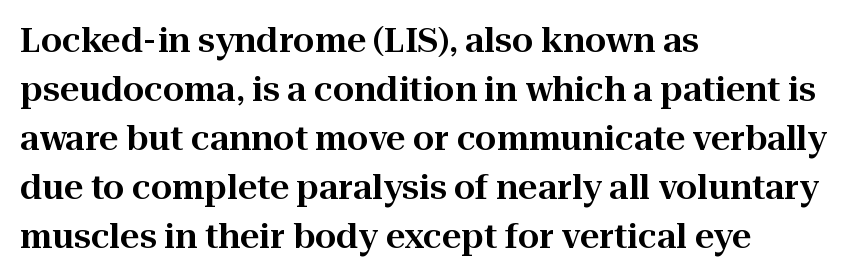
Q: Is the text italic (slanted)? A: No, it is upright.
Q: Is the typeface a serif or a sans-serif typeface? A: Serif.
Q: Is the text underlined? A: No.
Q: How is the paragraph aligned? A: Left-aligned.
Q: Is the spacing between letters normal or unusually wide? A: Normal.
Q: Is the spacing between lines tight, normal or loose? A: Normal.
Q: Width (condensed, normal, or wide)? A: Normal.
Q: Stroke contrast? A: High.
Q: x-height? A: Medium.
Q: Monospaced? A: No.
